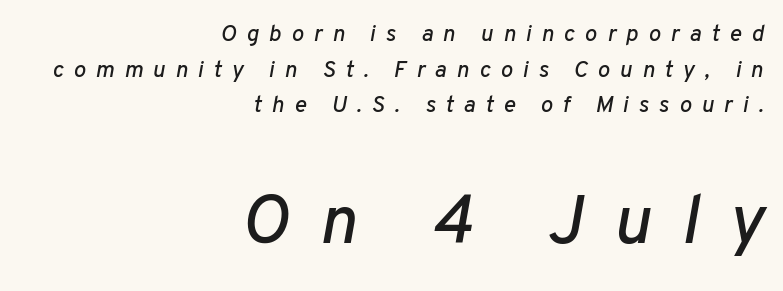
The image shows 69 px text type, italic (leaning right); set right-aligned, normal line spacing (1.55x), unusually wide letter spacing (+0.43 em), not underlined; the second (bottom) block is 3.0x larger; low stroke contrast and a medium x-height.
